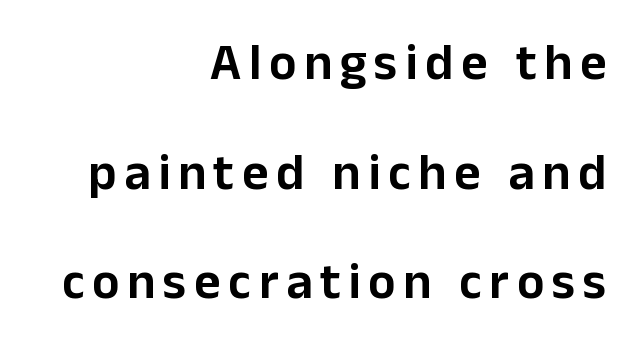
{"serif": "no", "italic": "no", "width": "normal", "stroke_contrast": "low", "x_height": "medium", "monospaced": "no", "underline": "no", "align": "right", "line_spacing": "loose", "line_spacing_ratio": 2.15, "glyph_px": 51}
